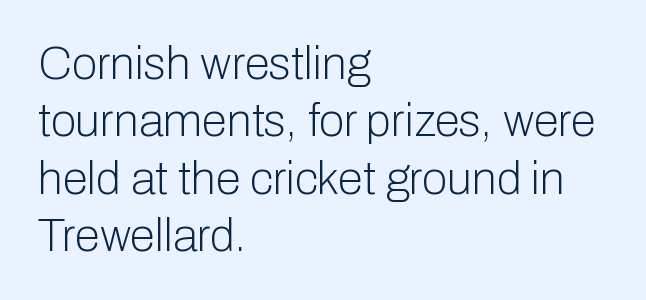
The image shows 46 px light sans-serif type, upright; set left-aligned, normal line spacing (1.25x), normal letter spacing, not underlined; low stroke contrast and a medium x-height.
